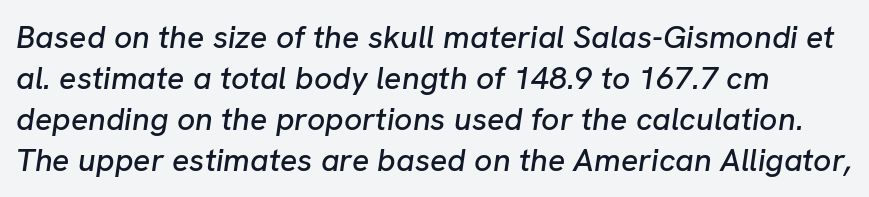
The image shows 32 px text type, italic (leaning right); set left-aligned, normal line spacing (1.28x), normal letter spacing, not underlined; low stroke contrast and a medium x-height.
